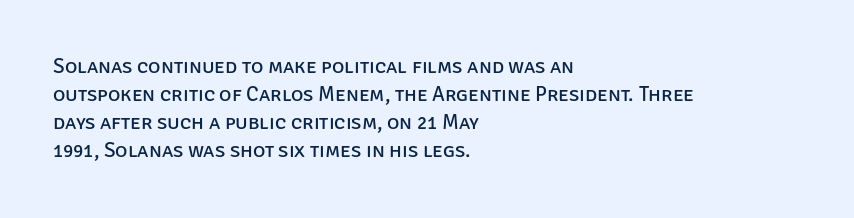
The image shows 21 px text type, upright; set left-aligned, normal line spacing (1.34x), normal letter spacing, not underlined.
